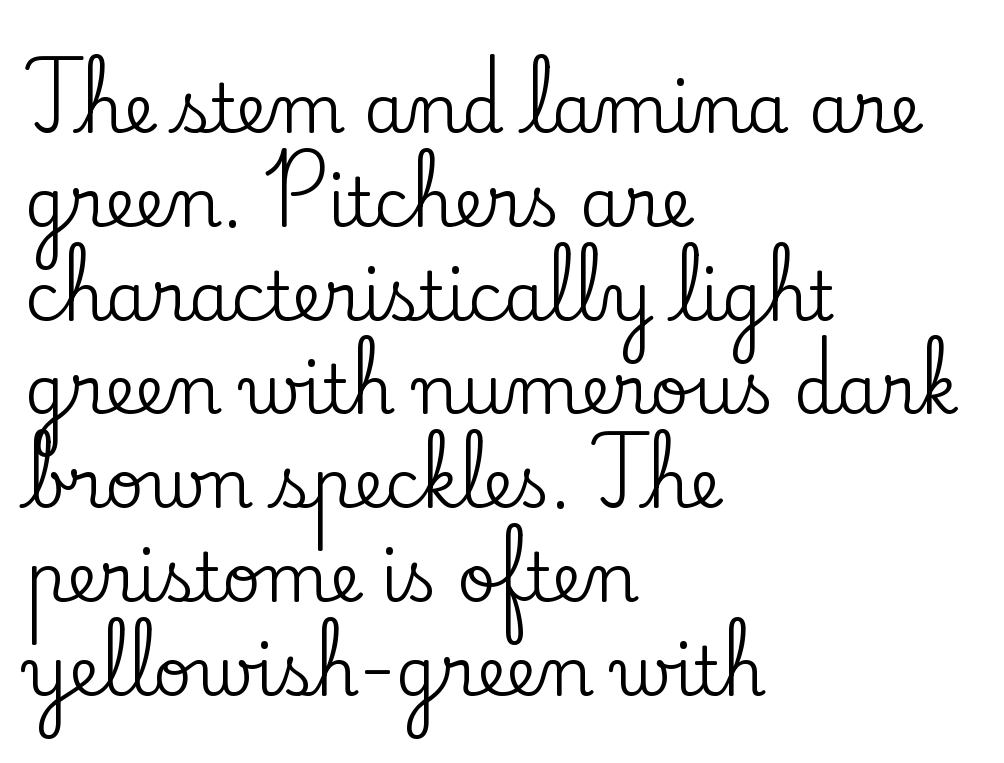
Q: Is the text italic (slanted)? A: No, it is upright.
Q: Is the typeface a serif or a sans-serif typeface? A: Serif.
Q: Is the text underlined? A: No.
Q: How is the paragraph aligned? A: Left-aligned.
Q: Is the spacing between letters normal or unusually wide? A: Normal.
Q: Is the spacing between lines tight, normal or loose? A: Normal.
Q: Width (condensed, normal, or wide)? A: Normal.
Q: Stroke contrast? A: Low.
Q: x-height? A: Small.
Q: Monospaced? A: No.
